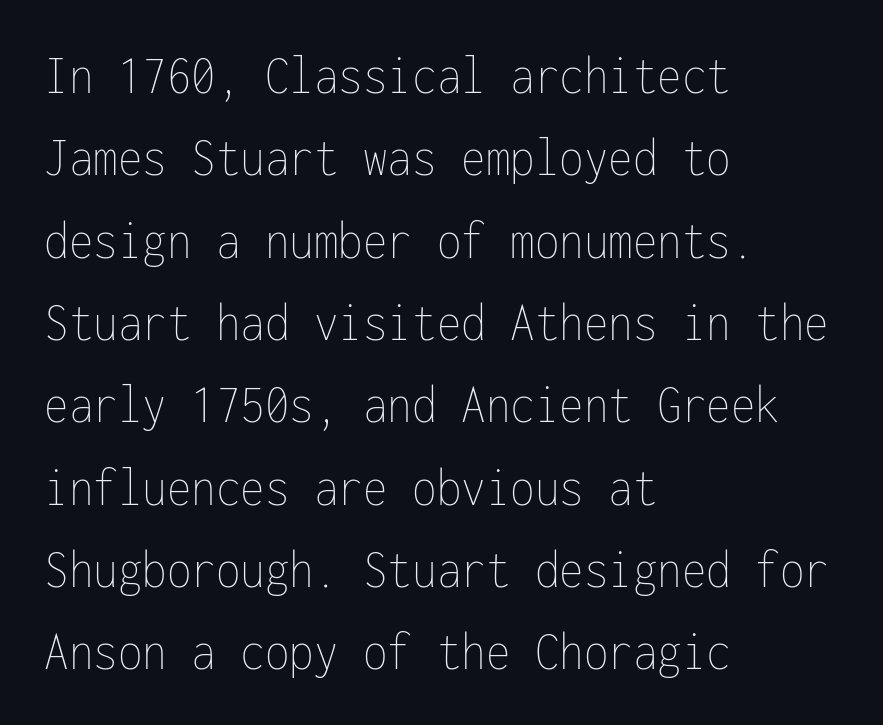
{"italic": "no", "bold": "no", "weight": "thin", "width": "condensed", "stroke_contrast": "low", "x_height": "medium", "monospaced": "yes", "underline": "no", "align": "left", "line_spacing": "normal", "line_spacing_ratio": 1.47, "letter_spacing": "normal", "letter_spacing_em": 0.0, "glyph_px": 56}
